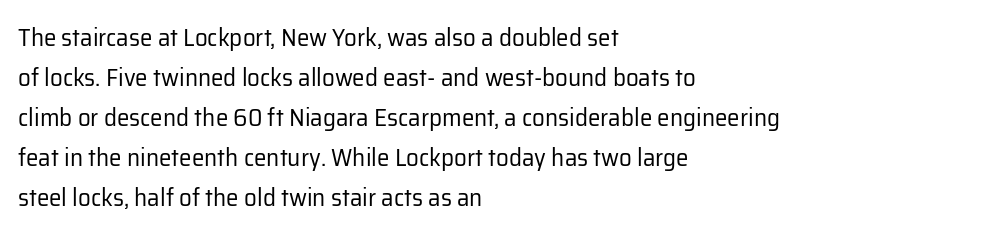
The image shows 25 px text type, upright; set left-aligned, normal line spacing (1.6x), normal letter spacing, not underlined.
